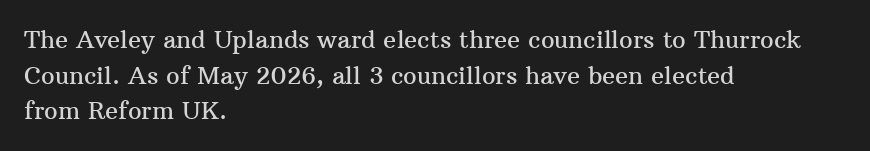
The image shows 24 px text type, upright; set left-aligned, normal line spacing (1.48x), normal letter spacing, not underlined.
